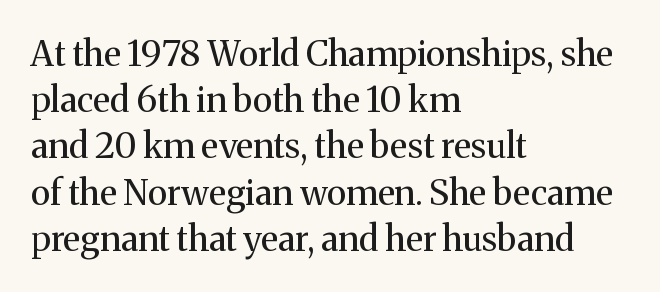
The type family on display is of the serif kind. On a weight scale, this lands at 450 or below. Vertical strokes here are truly vertical. The zone under the glyphs is completely vacant. Compared with typical paragraphs, the rows here are spaced about the same.
